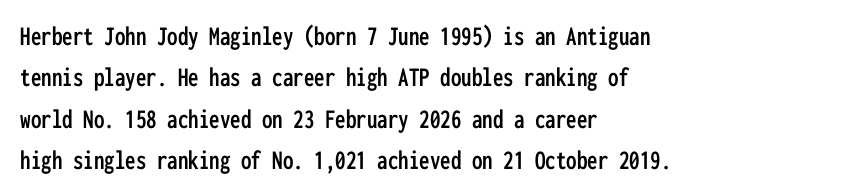
Posture: straight, roman, zero tilt. Is there much room between lines? A standard amount, neither cramped nor airy. The letters march in equal steps, a hallmark of fixed-pitch type. What stands out about the letter spacing? Nothing — it is the standard amount. The face used here is a sans, in the tradition of grotesques and geometrics. Underlining? Definitely not there.
